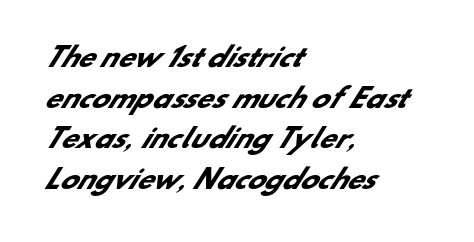
The image shows 26 px bold type; set left-aligned, normal line spacing (1.56x), normal letter spacing, not underlined.
